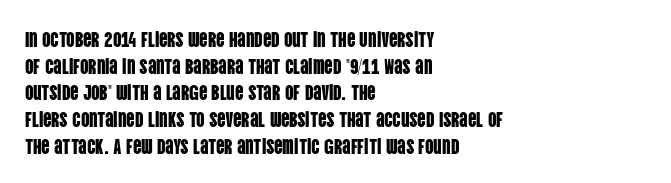
{"italic": "no", "underline": "no", "align": "left", "line_spacing": "normal", "line_spacing_ratio": 1.27, "letter_spacing": "normal", "letter_spacing_em": 0.0, "glyph_px": 21}
